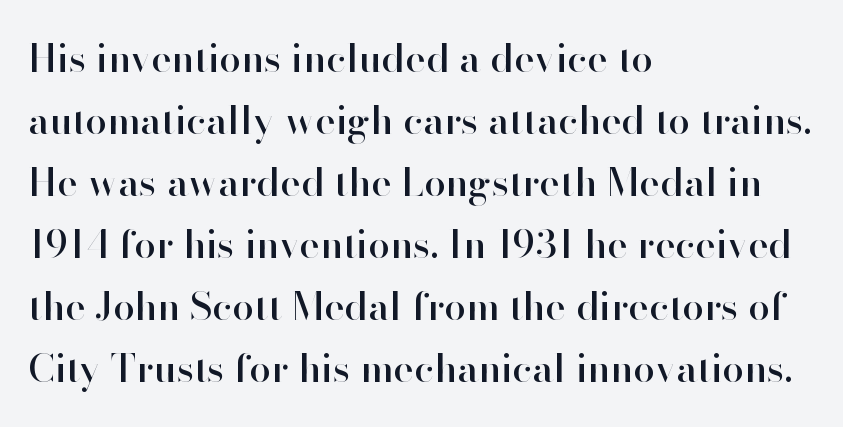
The face used here is proportionally spaced, like ordinary book or web type. Is the block centered? No — it sits flush against the left margin. Posture: vertical. These lines are composed in type without serifs. Leading matches the norm, producing a regular column.
